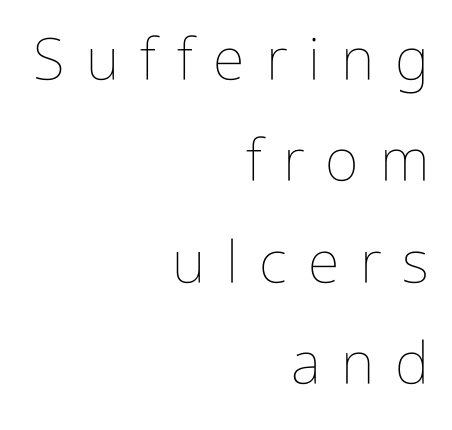
Do the characters align in a grid? No, the font is proportional. Italic? Not at all — the glyphs are vertical. The rendering inserts visible extra space after every character. Descenders are the only things crossing below the line. The typesetter chose a ragged-left arrangement here.
